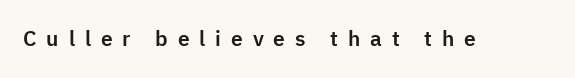
{"italic": "no", "underline": "no", "letter_spacing": "wide", "letter_spacing_em": 0.47, "glyph_px": 21}
